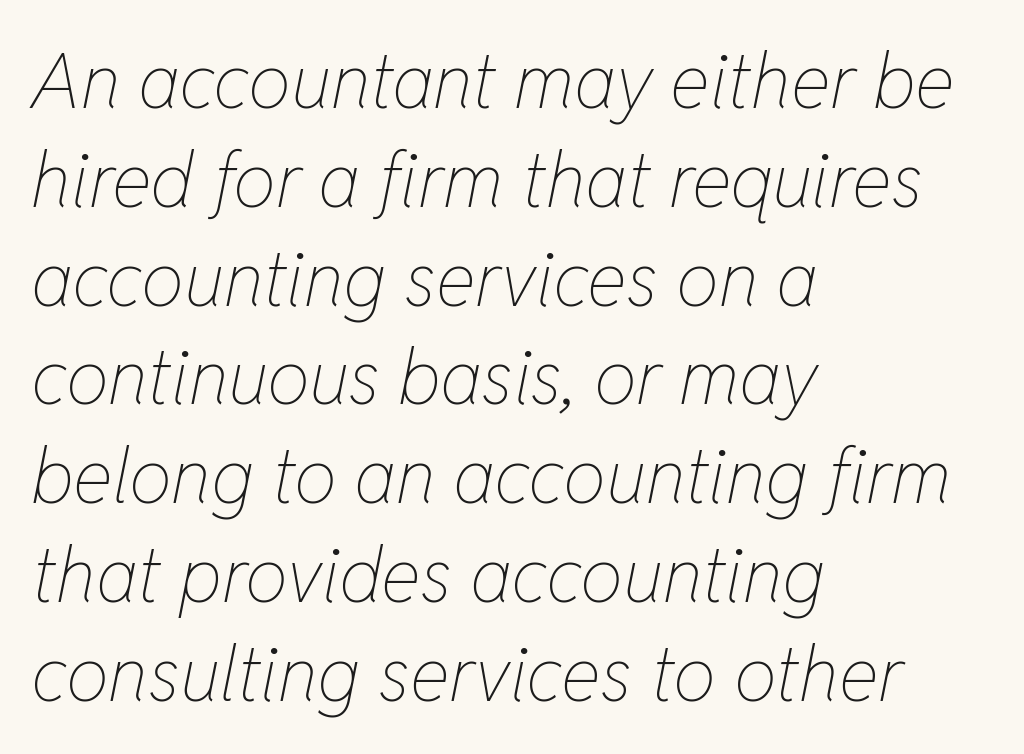
Q: Is the text bold? A: No.
Q: Is the text italic (slanted)? A: Yes, it leans right by about 11 degrees.
Q: Is the text underlined? A: No.
Q: How is the paragraph aligned? A: Left-aligned.
Q: Is the spacing between letters normal or unusually wide? A: Normal.
Q: Is the spacing between lines tight, normal or loose? A: Normal.
Q: Width (condensed, normal, or wide)? A: Condensed.
Q: Stroke contrast? A: Low.
Q: x-height? A: Medium.
Q: Monospaced? A: No.
